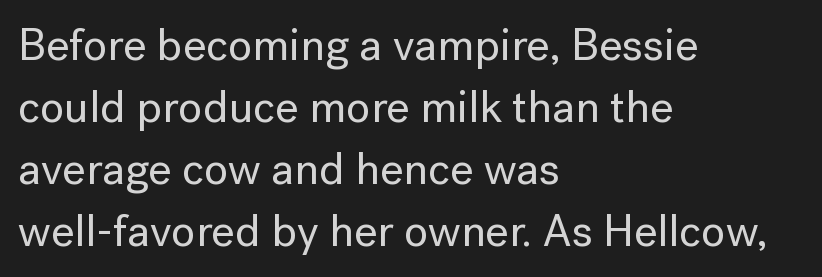
{"serif": "no", "italic": "no", "width": "normal", "stroke_contrast": "low", "x_height": "medium", "monospaced": "no", "underline": "no", "align": "left", "line_spacing": "normal", "line_spacing_ratio": 1.38, "letter_spacing": "normal", "letter_spacing_em": 0.0, "glyph_px": 45}
